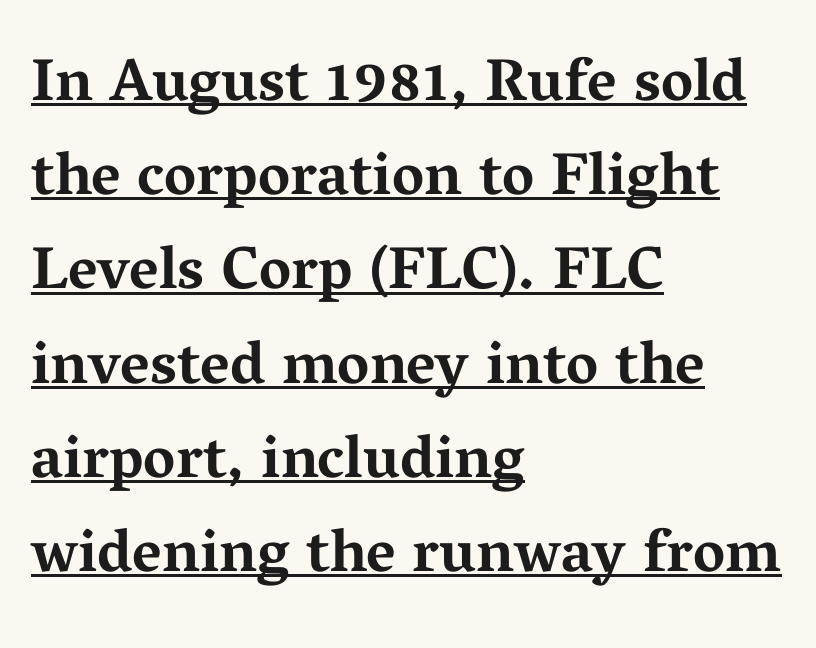
{"serif": "yes", "italic": "no", "bold": "yes", "weight": "bold", "width": "wide", "stroke_contrast": "medium", "x_height": "medium", "monospaced": "no", "underline": "yes", "align": "left", "line_spacing": "normal", "line_spacing_ratio": 1.57, "letter_spacing": "normal", "letter_spacing_em": 0.0, "glyph_px": 60}
